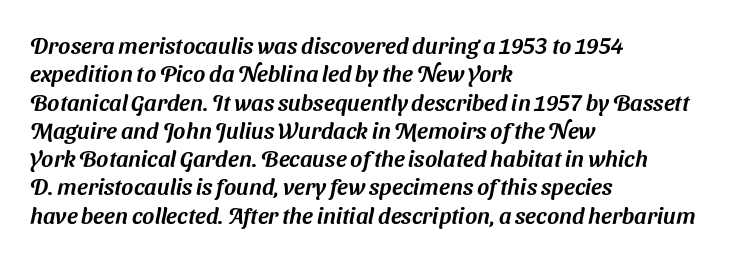
The image shows 23 px text type; set left-aligned, line spacing 1.23x, normal letter spacing, not underlined.
